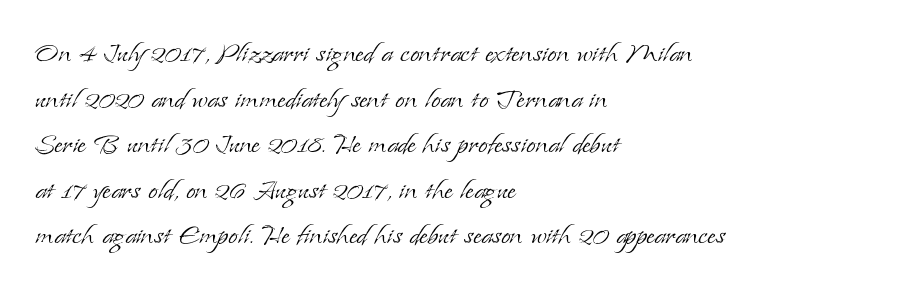
{"serif": "yes", "bold": "no", "weight": "light", "width": "normal", "stroke_contrast": "low", "x_height": "small", "monospaced": "no", "underline": "no", "align": "left", "line_spacing": "normal", "line_spacing_ratio": 1.34, "letter_spacing": "normal", "letter_spacing_em": 0.0, "glyph_px": 34}
